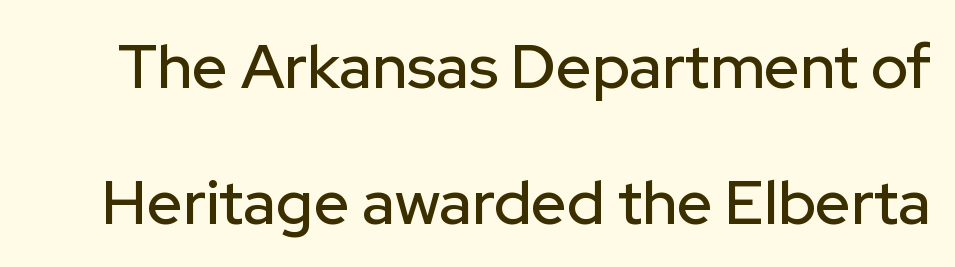
The image shows 62 px sans-serif type, upright; set loose line spacing (2.19x), normal letter spacing, not underlined; low stroke contrast and a medium x-height.
